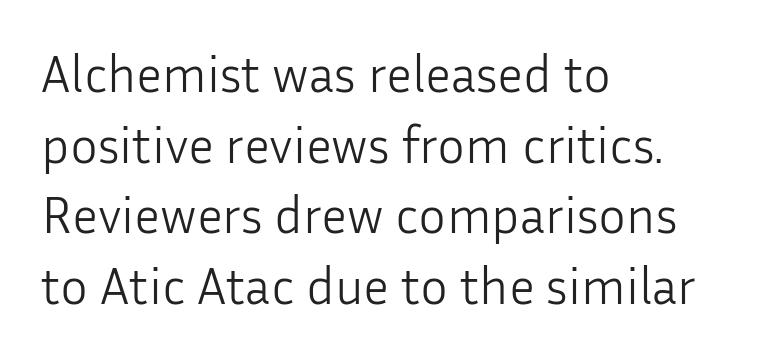
Students, note that the glyphs here touch the page at normal intervals. Nothing heavy about these letters — not bold at all. The passage shown is typed in a proportional face where columns would drift. The typesetter chose a ragged-right arrangement here.
